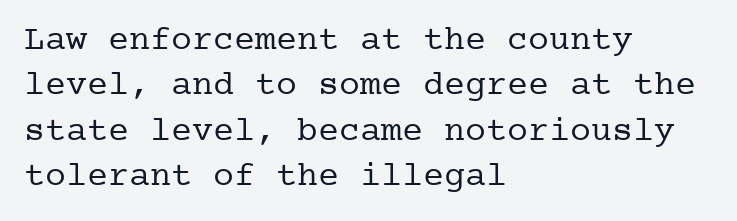
{"serif": "yes", "italic": "no", "bold": "no", "weight": "regular", "width": "normal", "stroke_contrast": "low", "x_height": "medium", "underline": "no", "align": "left", "line_spacing": "normal", "line_spacing_ratio": 1.3, "letter_spacing": "normal", "letter_spacing_em": 0.0, "glyph_px": 35}
